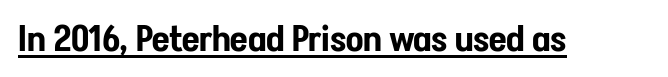
Q: Is the text italic (slanted)? A: No, it is upright.
Q: Is the typeface a serif or a sans-serif typeface? A: Sans-serif.
Q: Is the text underlined? A: Yes.
Q: Is the spacing between letters normal or unusually wide? A: Normal.
Q: Width (condensed, normal, or wide)? A: Condensed.
Q: Stroke contrast? A: Low.
Q: x-height? A: Medium.
Q: Monospaced? A: No.
